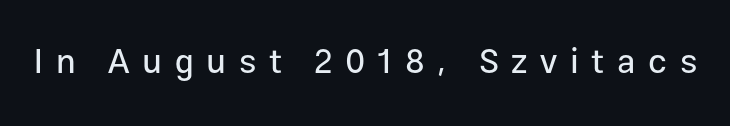
Think of a printed novel: that variable character pitch is what you see here. Examine the stroke ends and you'll find no serifs. The baseline area is clear. Unlike italic type, these characters show no tilt at all. Observe the wide spacing: letters keep a clear distance from each other.
